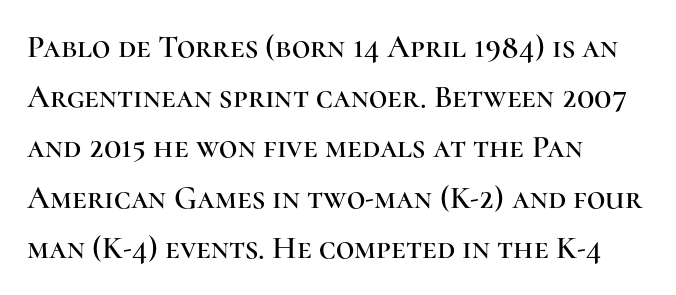
The image shows 32 px serif type, upright; set left-aligned, normal line spacing (1.57x), normal letter spacing, not underlined; high stroke contrast and a medium x-height.
